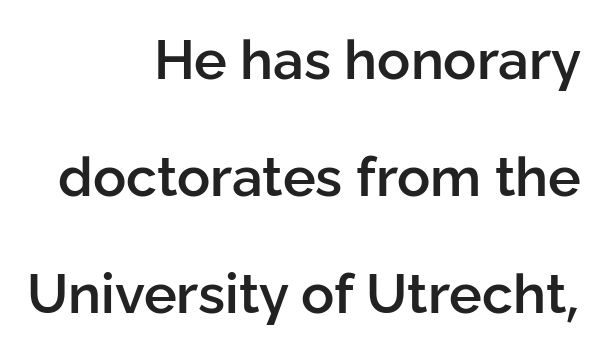
{"serif": "no", "italic": "no", "bold": "semi", "weight": "semibold", "width": "normal", "stroke_contrast": "low", "x_height": "medium", "monospaced": "no", "underline": "no", "align": "right", "line_spacing": "loose", "line_spacing_ratio": 2.13, "letter_spacing": "normal", "letter_spacing_em": 0.0, "glyph_px": 55}
